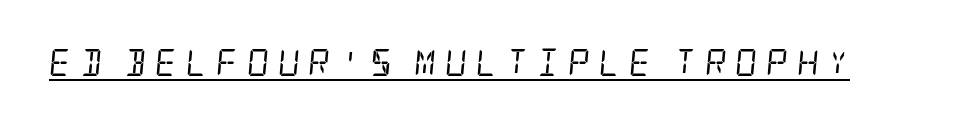
Words appear elongated and porous because spacing is wide. Quick note: italic. The rendered words wear a rule along their underside. The strokes carry an ordinary text weight at most.
